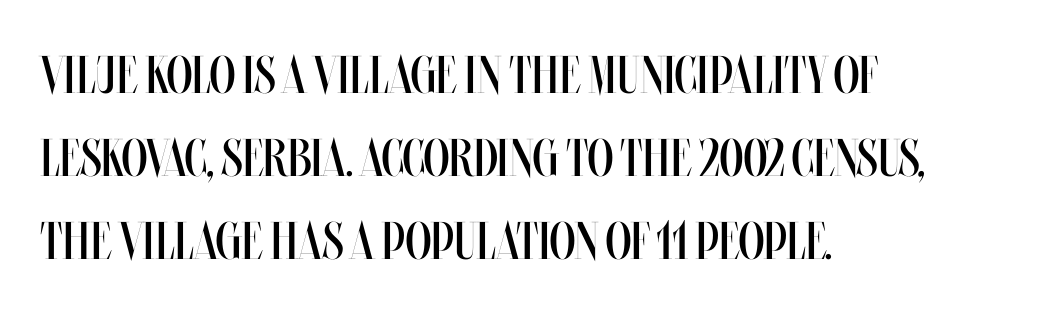
Q: Is the text bold? A: No.
Q: Is the text italic (slanted)? A: No, it is upright.
Q: Is the text underlined? A: No.
Q: How is the paragraph aligned? A: Left-aligned.
Q: Is the spacing between letters normal or unusually wide? A: Normal.
Q: Is the spacing between lines tight, normal or loose? A: Normal.
Q: Width (condensed, normal, or wide)? A: Condensed.
Q: Stroke contrast? A: Medium.
Q: x-height? A: Large.
Q: Monospaced? A: No.
